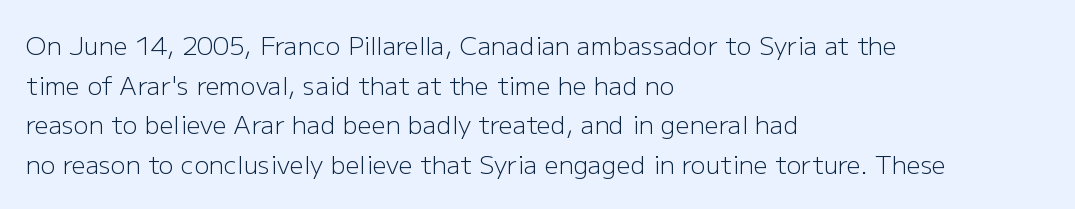
The image shows 25 px text type, upright; set left-aligned, normal line spacing (1.59x), normal letter spacing, not underlined.
